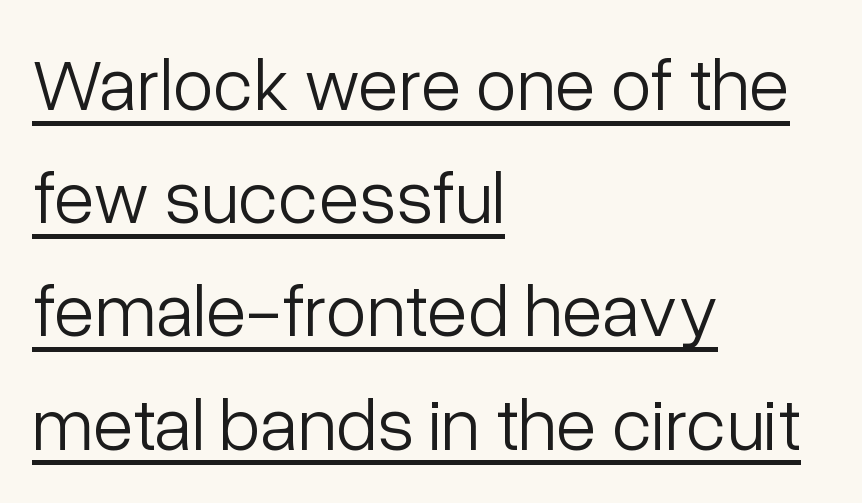
Q: Is the text bold? A: No.
Q: Is the text italic (slanted)? A: No, it is upright.
Q: Is the typeface a serif or a sans-serif typeface? A: Sans-serif.
Q: Is the text underlined? A: Yes.
Q: How is the paragraph aligned? A: Left-aligned.
Q: Is the spacing between letters normal or unusually wide? A: Normal.
Q: Is the spacing between lines tight, normal or loose? A: Normal.
Q: Width (condensed, normal, or wide)? A: Normal.
Q: Stroke contrast? A: Low.
Q: x-height? A: Medium.
Q: Monospaced? A: No.
